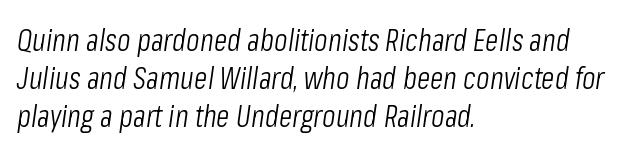
{"italic": "yes", "lean": "right", "slant_degrees": 8, "bold": "no", "weight": "light", "width": "condensed", "stroke_contrast": "low", "x_height": "medium", "monospaced": "no", "underline": "no", "align": "left", "line_spacing_ratio": 1.23, "letter_spacing": "normal", "letter_spacing_em": 0.0, "glyph_px": 31}
